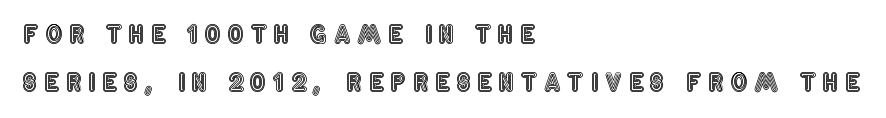
{"italic": "no", "underline": "no", "align": "left", "line_spacing": "loose", "line_spacing_ratio": 1.98, "letter_spacing": "wide", "letter_spacing_em": 0.28, "glyph_px": 24}
